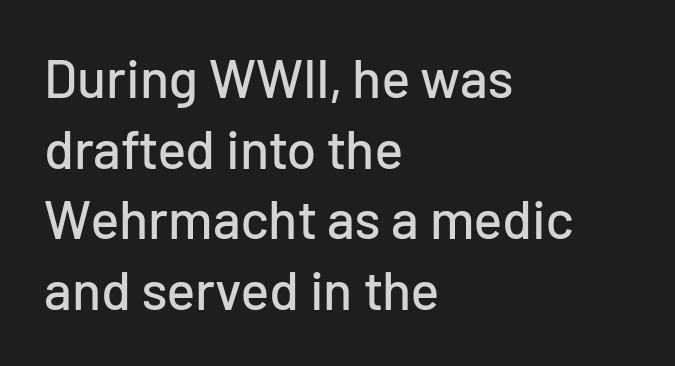
{"serif": "no", "italic": "no", "width": "normal", "stroke_contrast": "low", "x_height": "medium", "monospaced": "no", "underline": "no", "align": "left", "line_spacing": "normal", "line_spacing_ratio": 1.31, "letter_spacing": "normal", "letter_spacing_em": 0.0, "glyph_px": 54}
